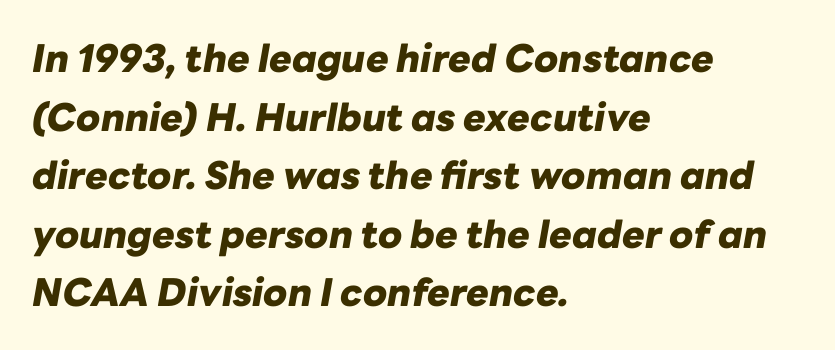
Q: Is the text bold? A: Yes.
Q: Is the text italic (slanted)? A: Yes, it leans right by about 10 degrees.
Q: Is the text underlined? A: No.
Q: How is the paragraph aligned? A: Left-aligned.
Q: Is the spacing between letters normal or unusually wide? A: Normal.
Q: Is the spacing between lines tight, normal or loose? A: Normal.
Q: Width (condensed, normal, or wide)? A: Normal.
Q: Stroke contrast? A: Low.
Q: x-height? A: Medium.
Q: Monospaced? A: No.
